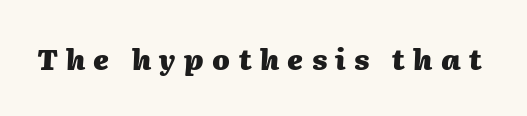
This sample has the flowing, uneven cadence of proportional lettering. A typesetter would call this heavily tracked-out type. A bare baseline throughout the passage. Notice how the stems are inclined rather than vertical — that's the hallmark of italics.
